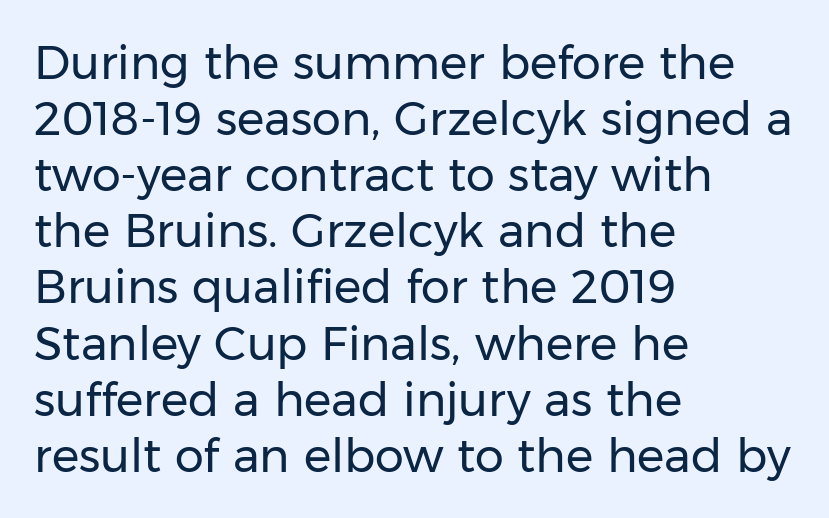
The image shows 46 px regular-weight sans-serif type, upright; set left-aligned, line spacing 1.22x, normal letter spacing, not underlined; low stroke contrast and a medium x-height.
